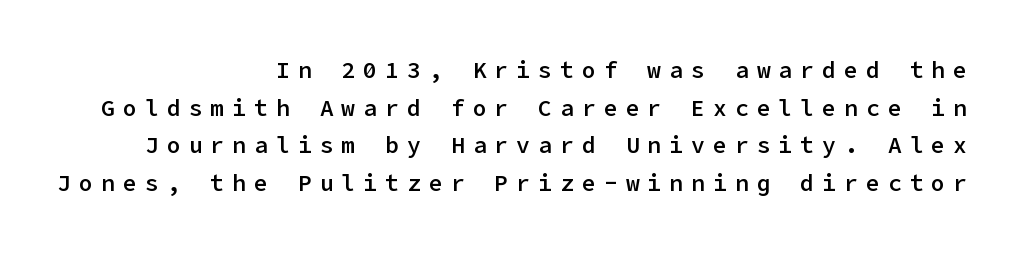
Q: Is the text bold? A: Semi-bold.
Q: Is the text italic (slanted)? A: No, it is upright.
Q: Is the text underlined? A: No.
Q: How is the paragraph aligned? A: Right-aligned.
Q: Is the spacing between letters normal or unusually wide? A: Unusually wide.
Q: Is the spacing between lines tight, normal or loose? A: Normal.
